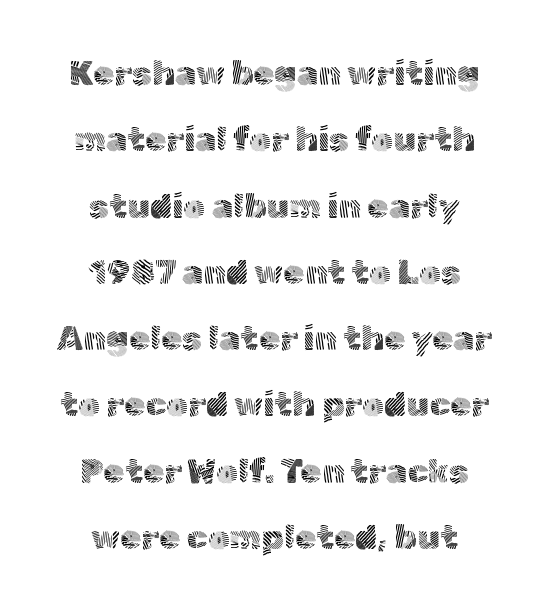
{"serif": "no", "italic": "no", "bold": "no", "weight": "light", "width": "normal", "x_height": "medium", "monospaced": "no", "underline": "no", "align": "center", "line_spacing": "loose", "line_spacing_ratio": 1.95, "letter_spacing": "normal", "letter_spacing_em": 0.0, "glyph_px": 34}
